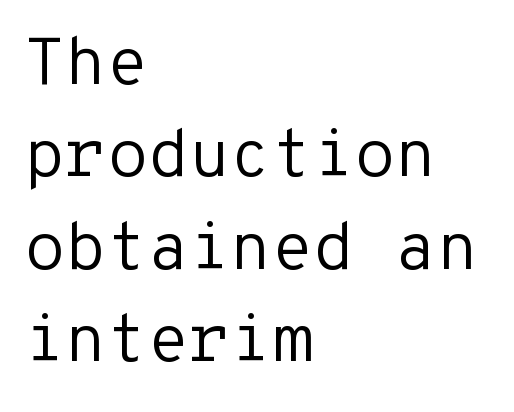
Ink coverage per letter is moderate at most. The passage shown is not underscored anywhere. The rendering keeps characters at their native spacing. The space between consecutive lines is moderate. Do the characters align in a grid? Yes, the font is monospaced. The font family rendered here belongs to the sans-serif group.
